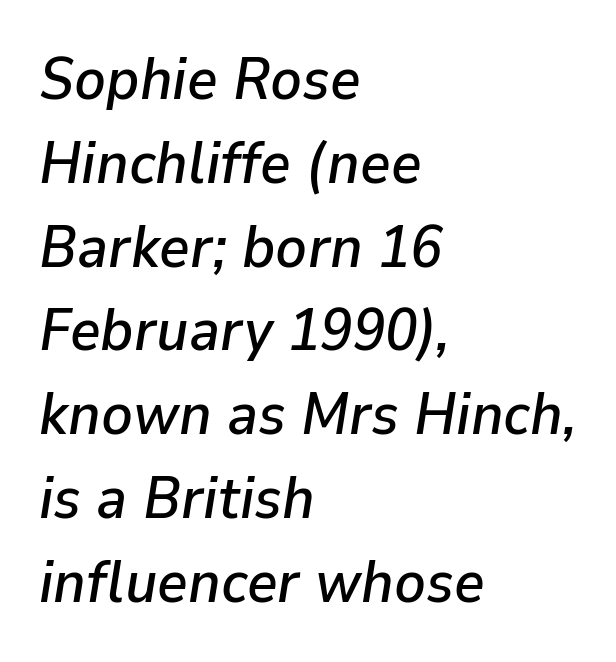
Q: Is the text italic (slanted)? A: Yes, it leans right by about 9 degrees.
Q: Is the text underlined? A: No.
Q: How is the paragraph aligned? A: Left-aligned.
Q: Is the spacing between letters normal or unusually wide? A: Normal.
Q: Is the spacing between lines tight, normal or loose? A: Normal.
Q: Width (condensed, normal, or wide)? A: Normal.
Q: Stroke contrast? A: Low.
Q: x-height? A: Medium.
Q: Monospaced? A: No.
